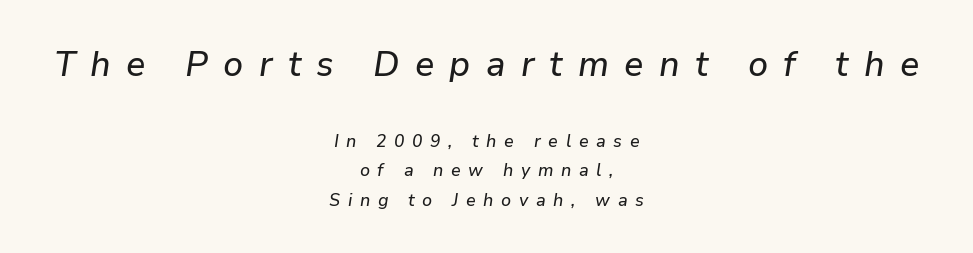
The initial chunk of copy outweighs the following chunk in type size. A typesetter would call this leading conventional body-copy spacing. Each letter keeps its own natural width here, so spacing adapts to shape. Notice how the stems are inclined rather than vertical — that's the hallmark of italics.
